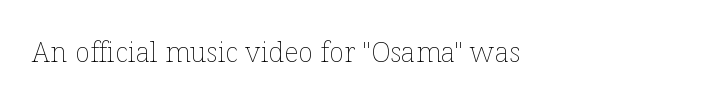
The font sits on the lighter half of the weight spectrum, regular included. The letters sit at their default tracking, neither squeezed nor spread. Think of a printed novel: that variable character pitch is what you see here. The string is rendered with underlining switched off.
